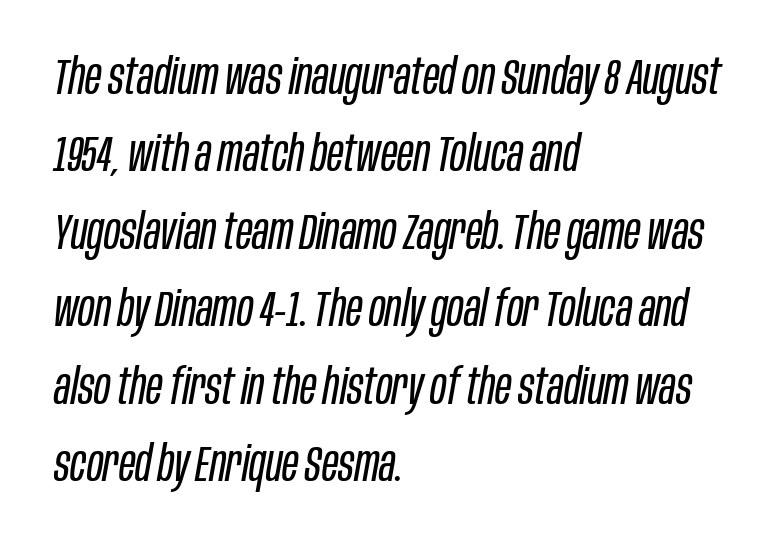
Regarding leading, the lines here are spaced in the standard way. Stroke thickness stays within the range of a standard reading face or lighter. How are the letters spaced? Ordinarily, with no added tracking. Has an underline been added? It has not.
